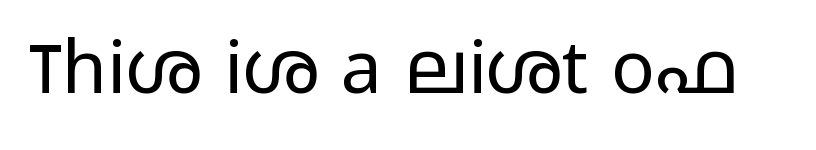
The image shows 73 px regular-weight, wide sans-serif type, upright; set normal letter spacing, not underlined; low stroke contrast and a medium x-height.
